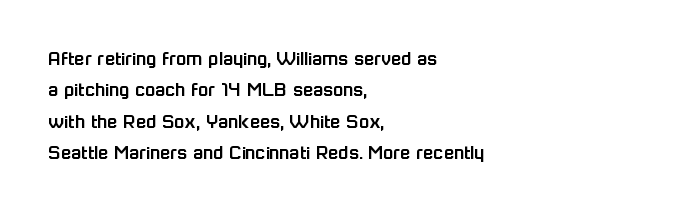
The image shows 21 px text type, upright; set left-aligned, normal line spacing (1.49x), normal letter spacing, not underlined.
